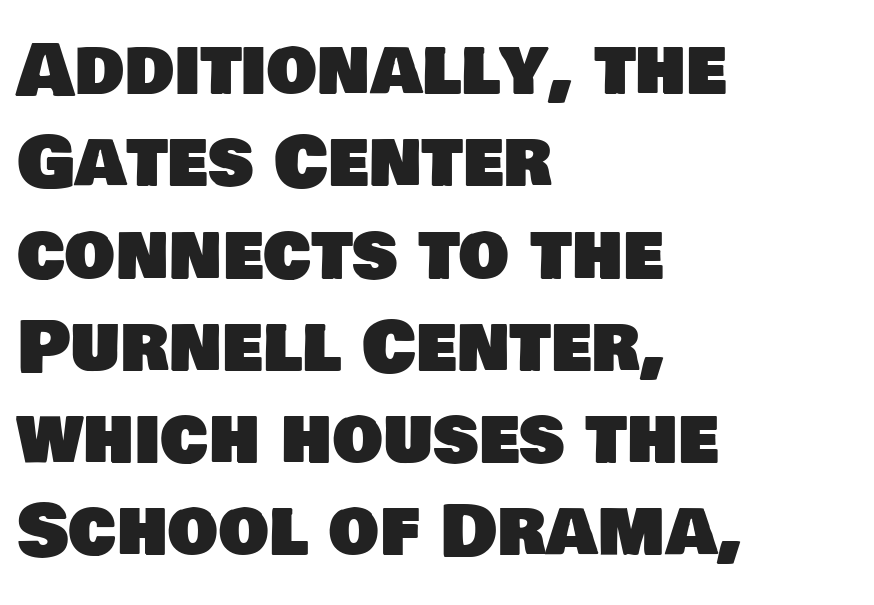
{"serif": "no", "width": "normal", "stroke_contrast": "low", "x_height": "large", "monospaced": "no", "underline": "no", "align": "left", "line_spacing": "normal", "line_spacing_ratio": 1.3, "letter_spacing": "normal", "letter_spacing_em": 0.0, "glyph_px": 71}
